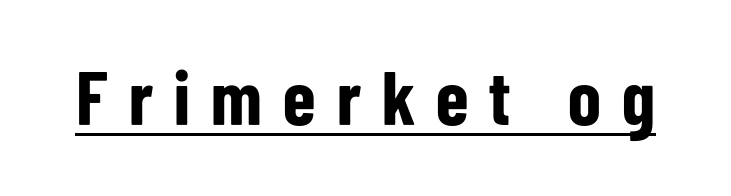
The image shows 76 px bold, condensed sans-serif type, upright; set unusually wide letter spacing (+0.28 em), underlined; low stroke contrast and a medium x-height.
